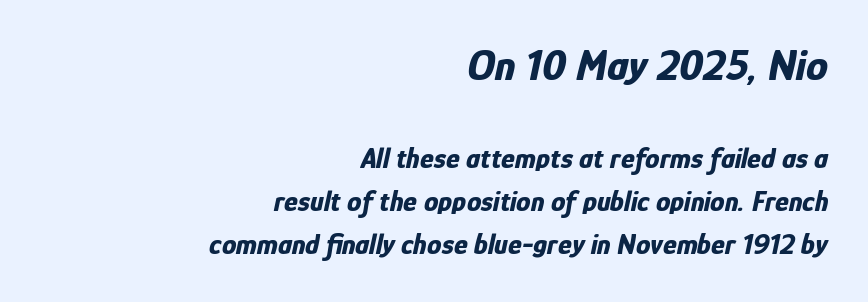
Q: Is the text bold? A: Yes.
Q: Is the text italic (slanted)? A: Yes, it leans right by about 12 degrees.
Q: Is the text underlined? A: No.
Q: How is the paragraph aligned? A: Right-aligned.
Q: Is the spacing between letters normal or unusually wide? A: Normal.
Q: Is the spacing between lines tight, normal or loose? A: Normal.
Q: Which block of text is set in a larger size, the first (top) or the second (bottom)? A: The first (top) one.
Q: Width (condensed, normal, or wide)? A: Condensed.
Q: Stroke contrast? A: Low.
Q: x-height? A: Medium.
Q: Monospaced? A: No.
